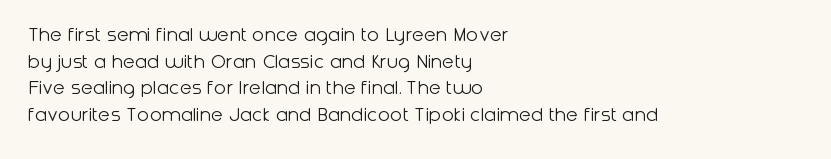
Q: Is the text bold? A: No.
Q: Is the text italic (slanted)? A: No, it is upright.
Q: Is the text underlined? A: No.
Q: How is the paragraph aligned? A: Left-aligned.
Q: Is the spacing between letters normal or unusually wide? A: Normal.
